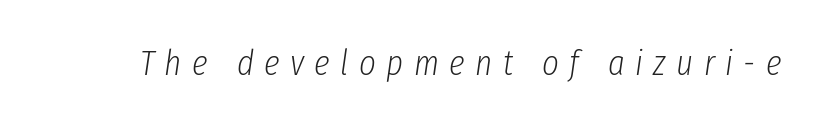
Q: Is the text bold? A: No.
Q: Is the text italic (slanted)? A: Yes, it leans right by about 8 degrees.
Q: Is the text underlined? A: No.
Q: Is the spacing between letters normal or unusually wide? A: Unusually wide.
Q: Width (condensed, normal, or wide)? A: Condensed.
Q: Stroke contrast? A: Low.
Q: x-height? A: Medium.
Q: Monospaced? A: No.
